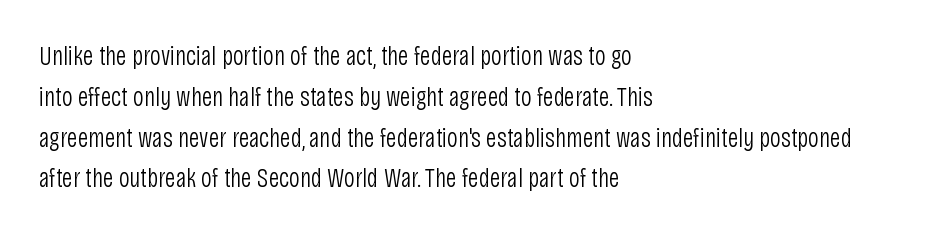
The image shows 27 px text type, upright; set left-aligned, normal line spacing (1.51x), normal letter spacing, not underlined.
